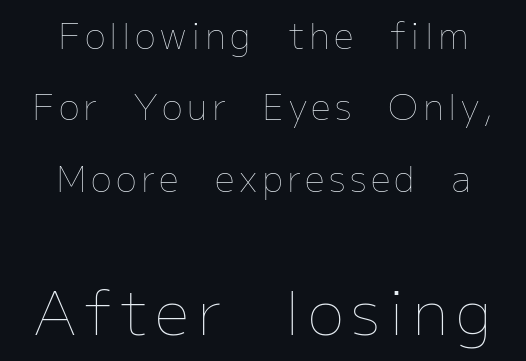
The image shows 61 px thin type, upright; set centered, loose line spacing (2.04x), not underlined; the second (bottom) block is 1.74x larger; low stroke contrast and a medium x-height.
